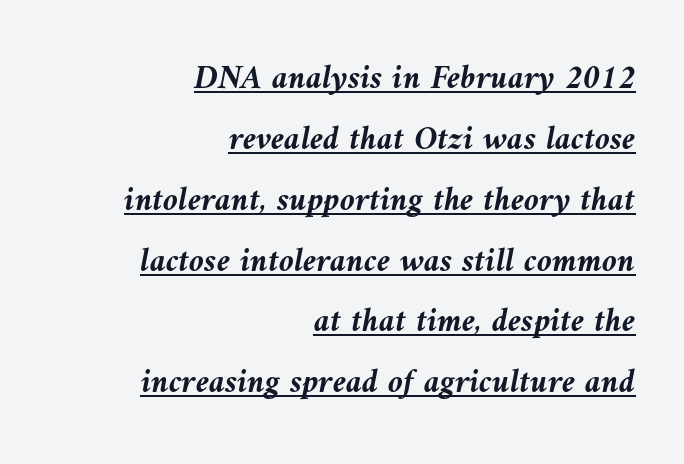
Compared with typical body copy, the letter spacing here is the same. Does the weight exceed regular? Yes, all the way to bold. This sample has the flowing, uneven cadence of proportional lettering. Visually the block forms a straight wall on the right and a jagged coastline on the left. Looks like someone drew a line under every word here.
